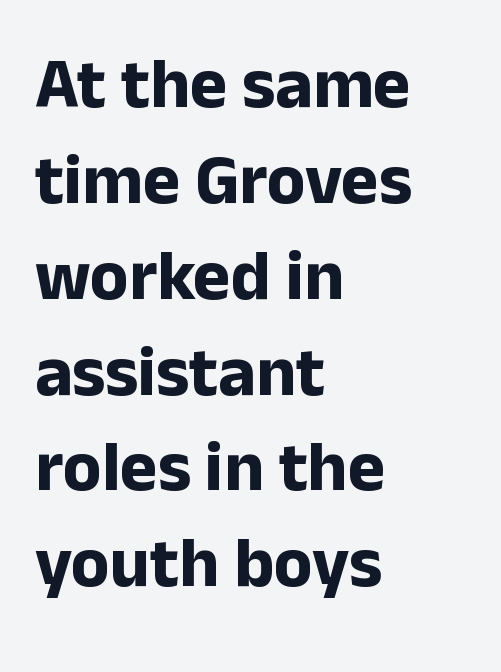
Q: Is the text bold? A: Yes.
Q: Is the text italic (slanted)? A: No, it is upright.
Q: Is the typeface a serif or a sans-serif typeface? A: Sans-serif.
Q: Is the text underlined? A: No.
Q: How is the paragraph aligned? A: Left-aligned.
Q: Is the spacing between letters normal or unusually wide? A: Normal.
Q: Is the spacing between lines tight, normal or loose? A: Normal.
Q: Width (condensed, normal, or wide)? A: Normal.
Q: Stroke contrast? A: Low.
Q: x-height? A: Medium.
Q: Monospaced? A: No.
